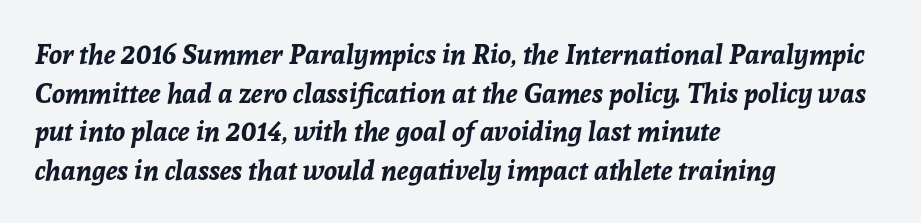
{"italic": "yes", "lean": "right", "slant_degrees": 8, "bold": "yes", "underline": "no", "align": "left", "line_spacing": "normal", "line_spacing_ratio": 1.43, "letter_spacing": "normal", "letter_spacing_em": 0.0, "glyph_px": 27}
